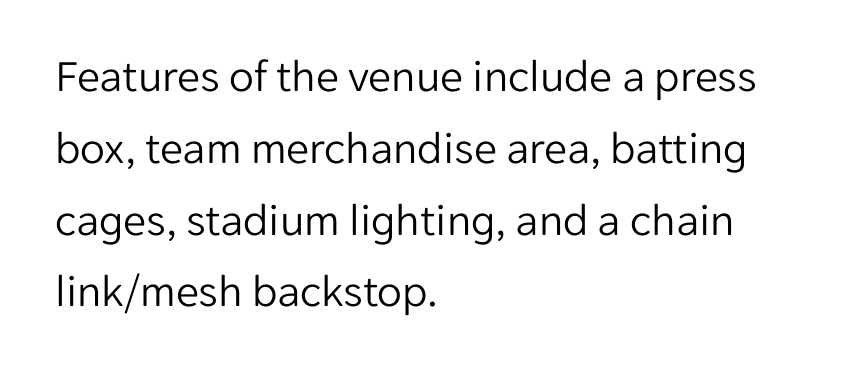
The image shows 46 px light sans-serif type, upright; set left-aligned, normal line spacing (1.56x), normal letter spacing, not underlined; low stroke contrast and a medium x-height.
